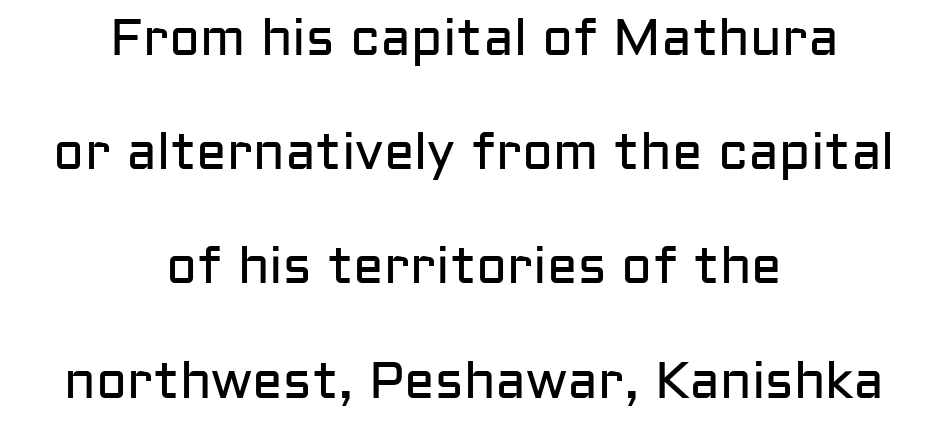
The image shows 51 px regular-weight sans-serif type, upright; set centered, loose line spacing (2.24x), normal letter spacing, not underlined; low stroke contrast and a medium x-height.
